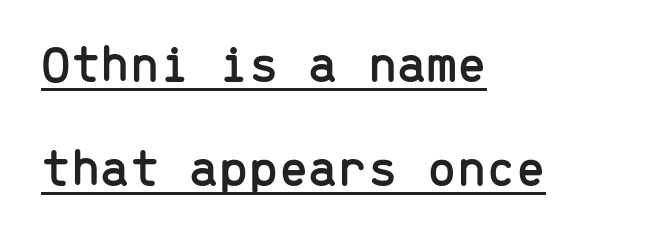
Q: Is the text italic (slanted)? A: No, it is upright.
Q: Is the typeface a serif or a sans-serif typeface? A: Sans-serif.
Q: Is the text underlined? A: Yes.
Q: How is the paragraph aligned? A: Left-aligned.
Q: Is the spacing between letters normal or unusually wide? A: Normal.
Q: Is the spacing between lines tight, normal or loose? A: Loose.
Q: Width (condensed, normal, or wide)? A: Normal.
Q: Stroke contrast? A: Low.
Q: x-height? A: Medium.
Q: Monospaced? A: Yes.
